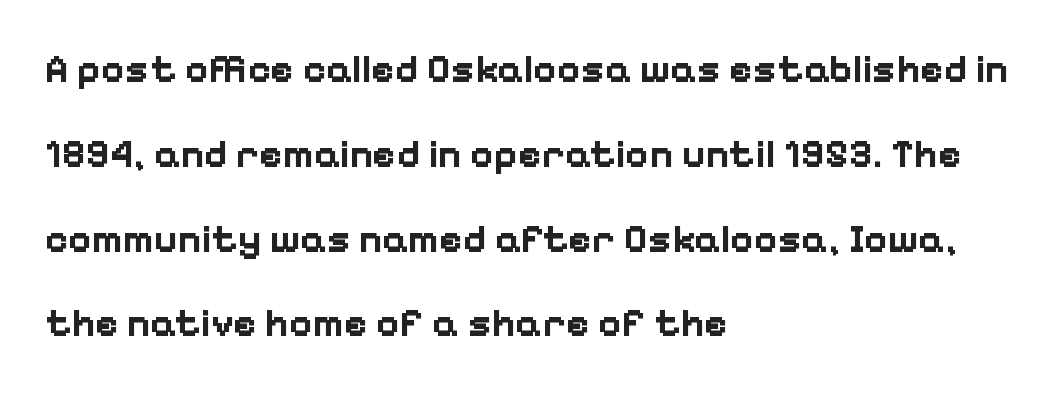
The image shows 40 px bold sans-serif type, upright; set left-aligned, loose line spacing (2.12x), normal letter spacing, not underlined; low stroke contrast and a medium x-height.
